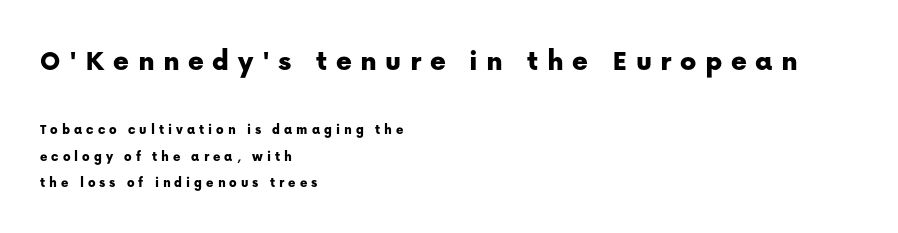
The space directly below the letters is spotless. Whoever set this made the first block the dominant, larger element. Serif or sans? Sans — the stroke terminals are bare. Is this a fixed-width face? No — the glyphs have proportional, varying widths. Honestly, the letter spacing is so wide it's the main thing you notice.
